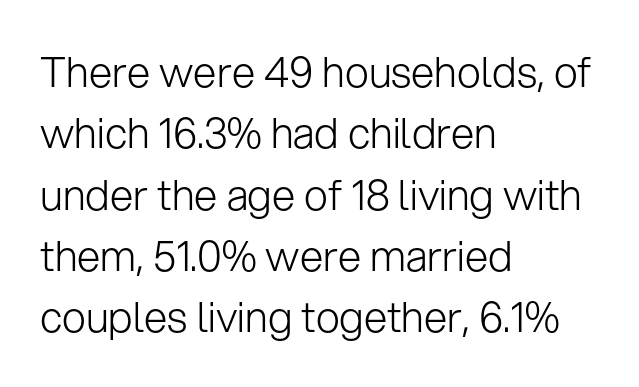
{"serif": "no", "italic": "no", "bold": "no", "weight": "light", "width": "normal", "stroke_contrast": "low", "x_height": "medium", "monospaced": "no", "underline": "no", "align": "left", "line_spacing": "normal", "line_spacing_ratio": 1.46, "letter_spacing": "normal", "letter_spacing_em": 0.0, "glyph_px": 42}
